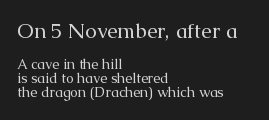
{"italic": "no", "bold": "no", "underline": "no", "align": "left", "line_spacing": "tight", "line_spacing_ratio": 1.01, "letter_spacing": "normal", "letter_spacing_em": 0.0, "larger_block": "first", "size_ratio": 1.5, "glyph_px": 21}
